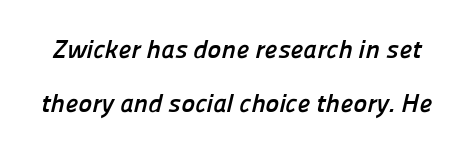
Q: Is the text bold? A: Yes.
Q: Is the text underlined? A: No.
Q: Is the spacing between letters normal or unusually wide? A: Normal.
Q: Is the spacing between lines tight, normal or loose? A: Loose.
